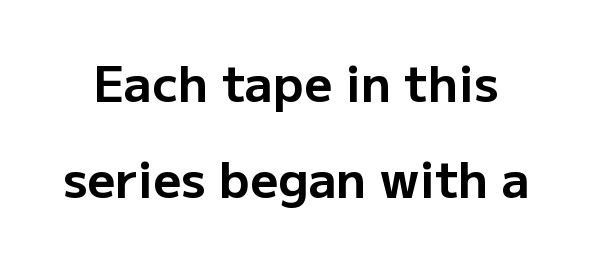
Unlike italic type, these characters show no tilt at all. These lines keep a tight, regular rhythm from letter to letter. What's the leading like? Stretched, with rows far apart. The space beneath each line is pristine and unruled. Weight: bold. Here the designer chose a conventional face with non-uniform glyph widths.
